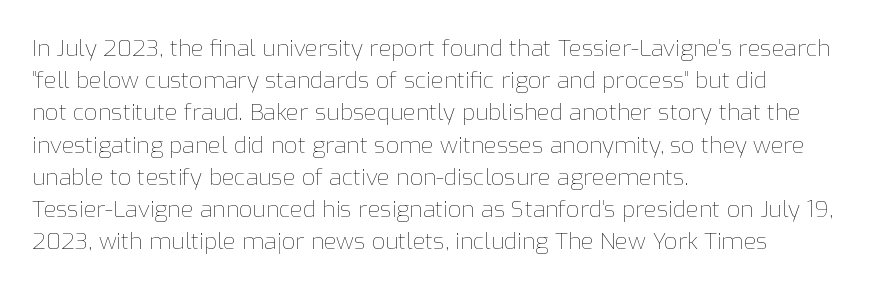
Q: Is the text bold? A: No.
Q: Is the text italic (slanted)? A: No, it is upright.
Q: Is the text underlined? A: No.
Q: How is the paragraph aligned? A: Left-aligned.
Q: Is the spacing between letters normal or unusually wide? A: Normal.
Q: Is the spacing between lines tight, normal or loose? A: Normal.
